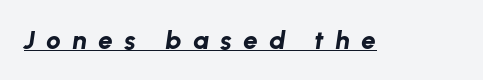
The glyphs are accompanied by a horizontal stroke just below them. Emphasis-style slanted type is in use. Tracking value appears strongly positive — letters spread wide. These words are printed bold, with thick strokes throughout.
